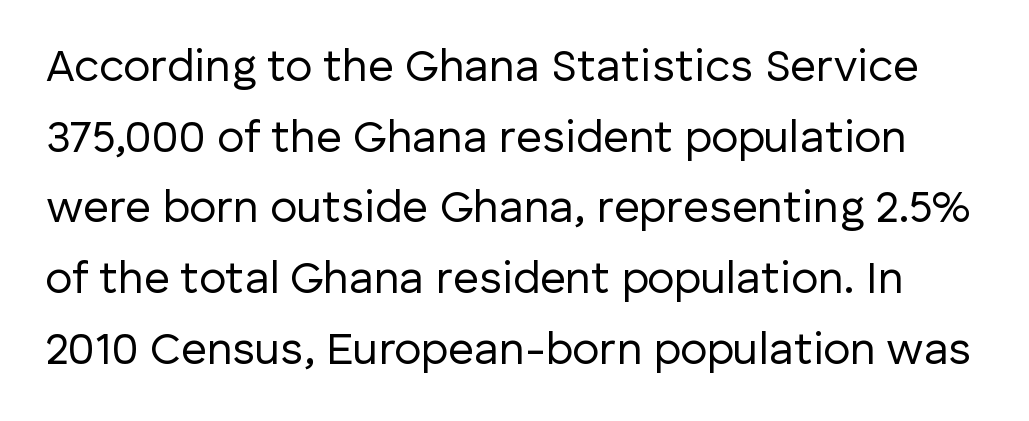
{"serif": "no", "italic": "no", "bold": "no", "weight": "regular", "width": "normal", "stroke_contrast": "low", "x_height": "medium", "monospaced": "no", "underline": "no", "line_spacing": "normal", "line_spacing_ratio": 1.57, "letter_spacing": "normal", "letter_spacing_em": 0.0, "glyph_px": 45}
